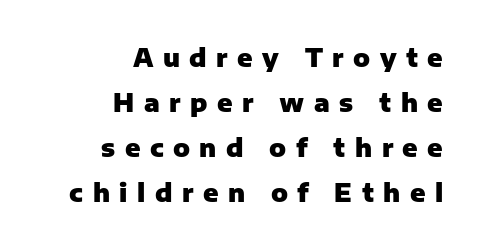
Caption: multi-line text, flush right, ragged left. Unlike italic type, these characters show no tilt at all. Compared with typical body copy, the letter spacing here is much looser. Compared with an ordinary text face, these strokes are far heavier — a full bold. Descenders hang freely into open space.
